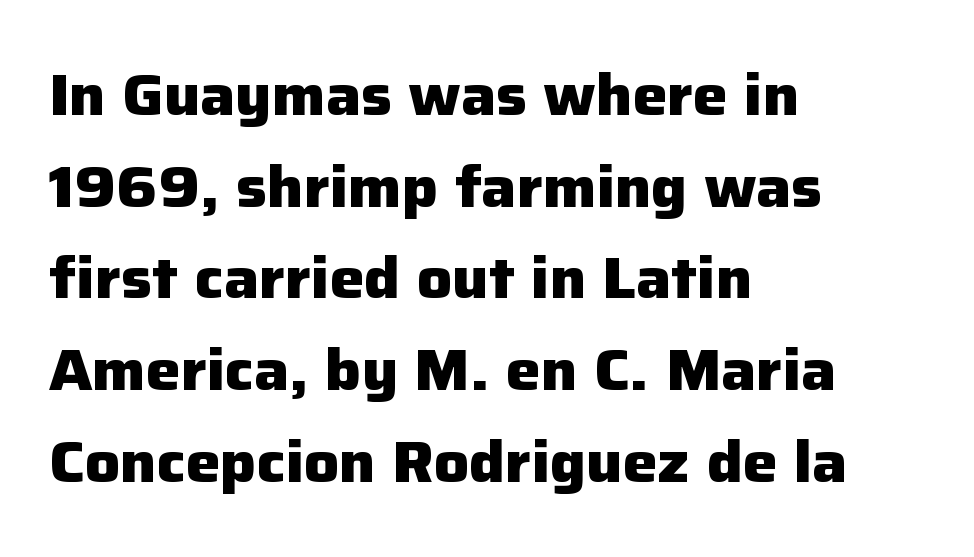
The image shows 58 px heavy sans-serif type, upright; set left-aligned, normal line spacing (1.58x), normal letter spacing, not underlined; low stroke contrast and a medium x-height.
